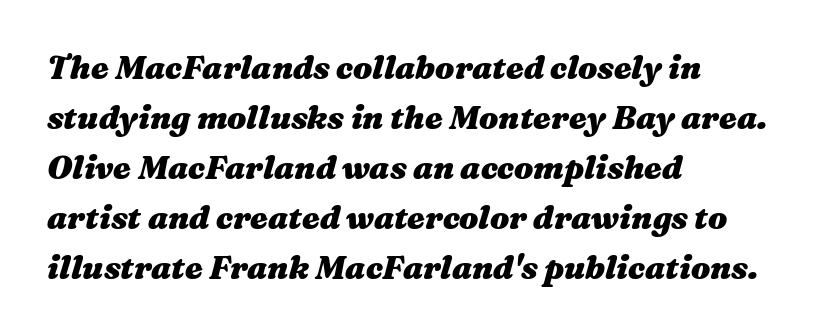
The image shows 32 px heavy, wide type, italic (leaning right); set left-aligned, normal line spacing (1.56x), normal letter spacing, not underlined; medium stroke contrast and a medium x-height.
